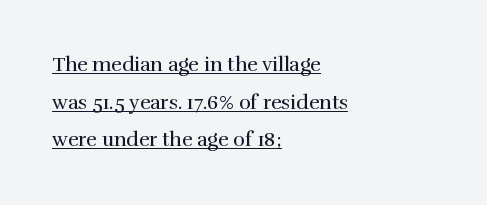
Decoration check: the copy is underlined. Short note: letters normally spaced. A light-to-regular cut is what we see here. It's the straight-up-and-down kind of type.
